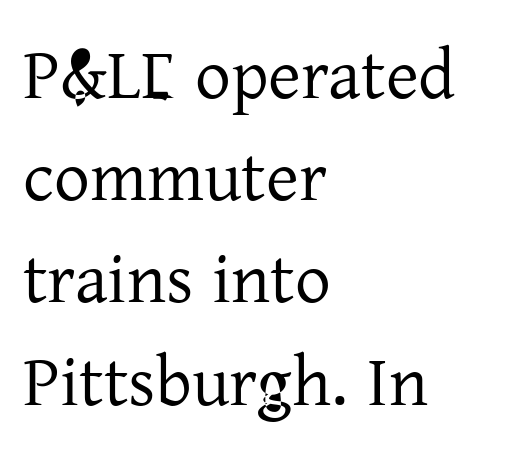
{"serif": "yes", "italic": "no", "bold": "no", "weight": "regular", "width": "normal", "stroke_contrast": "low", "x_height": "medium", "monospaced": "no", "underline": "no", "align": "left", "line_spacing": "normal", "line_spacing_ratio": 1.44, "letter_spacing": "normal", "letter_spacing_em": 0.0, "glyph_px": 71}
